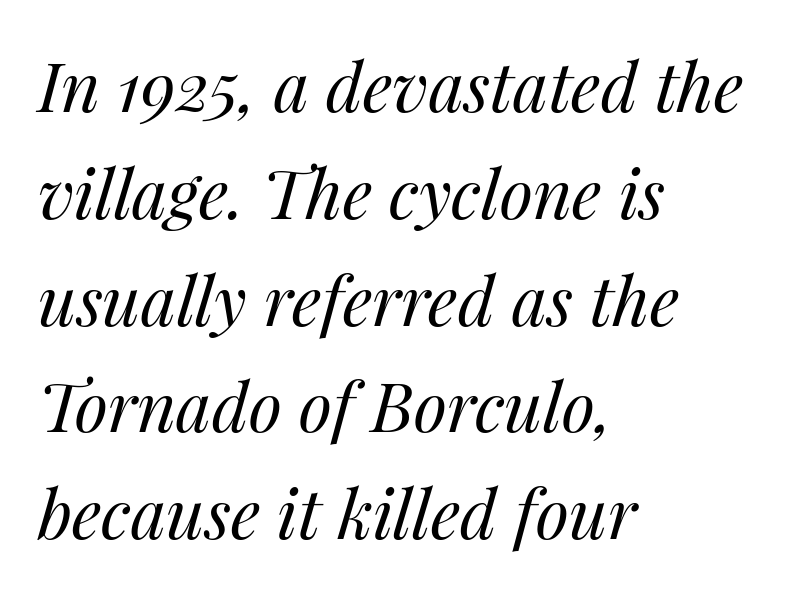
{"italic": "yes", "lean": "right", "slant_degrees": 14, "bold": "no", "weight": "regular", "width": "normal", "stroke_contrast": "medium", "x_height": "medium", "monospaced": "no", "underline": "no", "align": "left", "line_spacing": "normal", "line_spacing_ratio": 1.57, "letter_spacing": "normal", "letter_spacing_em": 0.0, "glyph_px": 68}
